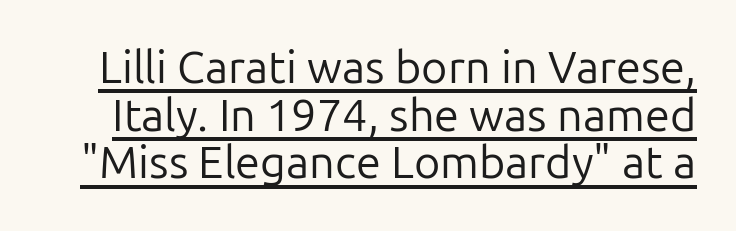
Q: Is the text bold? A: No.
Q: Is the text italic (slanted)? A: No, it is upright.
Q: Is the typeface a serif or a sans-serif typeface? A: Sans-serif.
Q: Is the text underlined? A: Yes.
Q: Is the spacing between letters normal or unusually wide? A: Normal.
Q: Is the spacing between lines tight, normal or loose? A: Tight.
Q: Width (condensed, normal, or wide)? A: Normal.
Q: Stroke contrast? A: Low.
Q: x-height? A: Medium.
Q: Monospaced? A: No.
